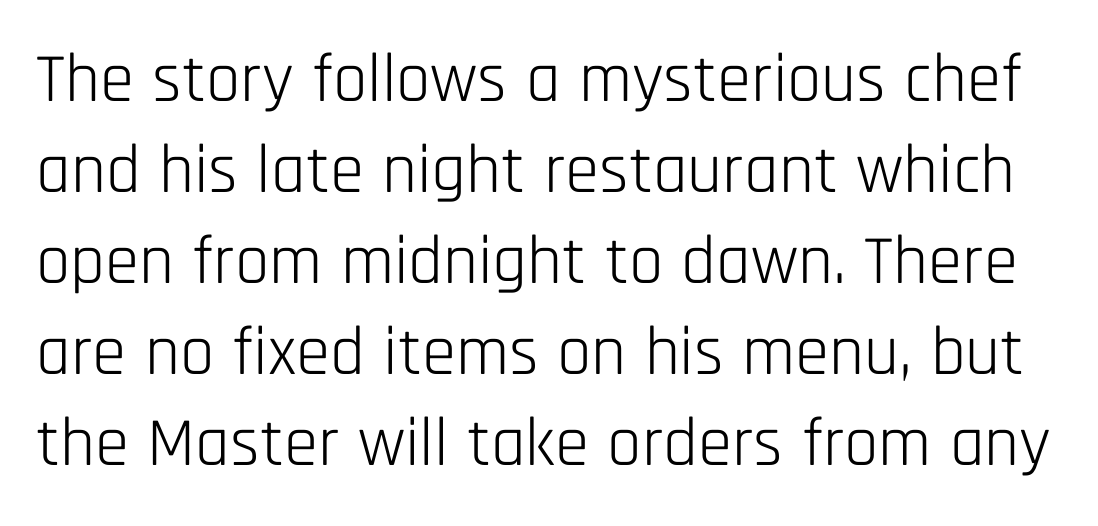
The vertical gap from one line to the next is medium. The weight would be labelled regular, book, light, or lighter still. Quick note: underline off. Words appear dense and cohesive because spacing is normal. The glyphs in this specimen are sans serif.
